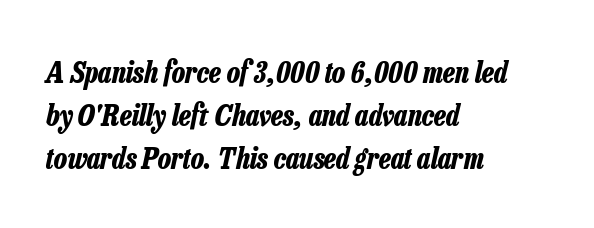
Yep, that's italic — everything's leaning. Caption: multi-line text, flush left, ragged right. You could call the tracking neutral — neither tight nor loose. Varying glyph widths throughout — classic text-font behaviour.
